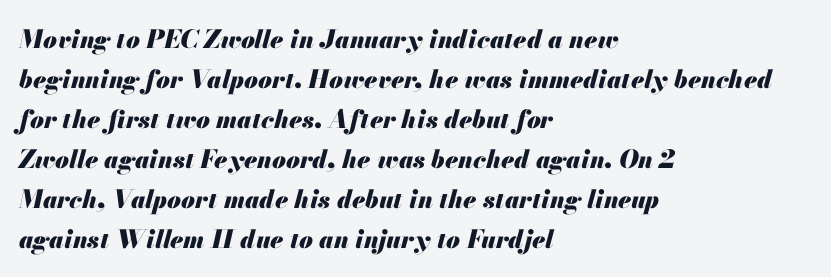
Regular leading. The compositor pushed each line to the left boundary. Every character sits at an angle, as italics do. Plenty of ink on the page — the face is bold. Any mark beneath the type? The region is blank. Nobody touched the tracking dial on this one.
